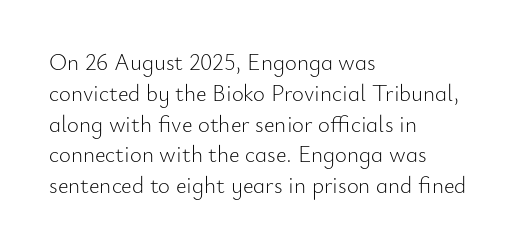
Q: Is the text bold? A: No.
Q: Is the text italic (slanted)? A: No, it is upright.
Q: Is the text underlined? A: No.
Q: How is the paragraph aligned? A: Left-aligned.
Q: Is the spacing between letters normal or unusually wide? A: Normal.
Q: Is the spacing between lines tight, normal or loose? A: Normal.
